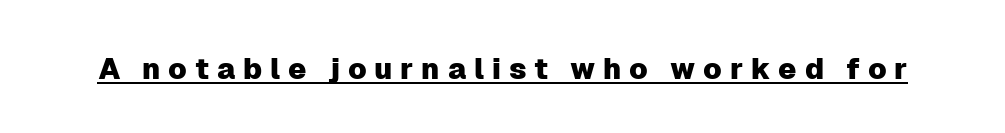
Q: Is the text italic (slanted)? A: No, it is upright.
Q: Is the typeface a serif or a sans-serif typeface? A: Sans-serif.
Q: Is the text underlined? A: Yes.
Q: Is the spacing between letters normal or unusually wide? A: Unusually wide.
Q: Width (condensed, normal, or wide)? A: Normal.
Q: Stroke contrast? A: Low.
Q: x-height? A: Medium.
Q: Monospaced? A: No.
